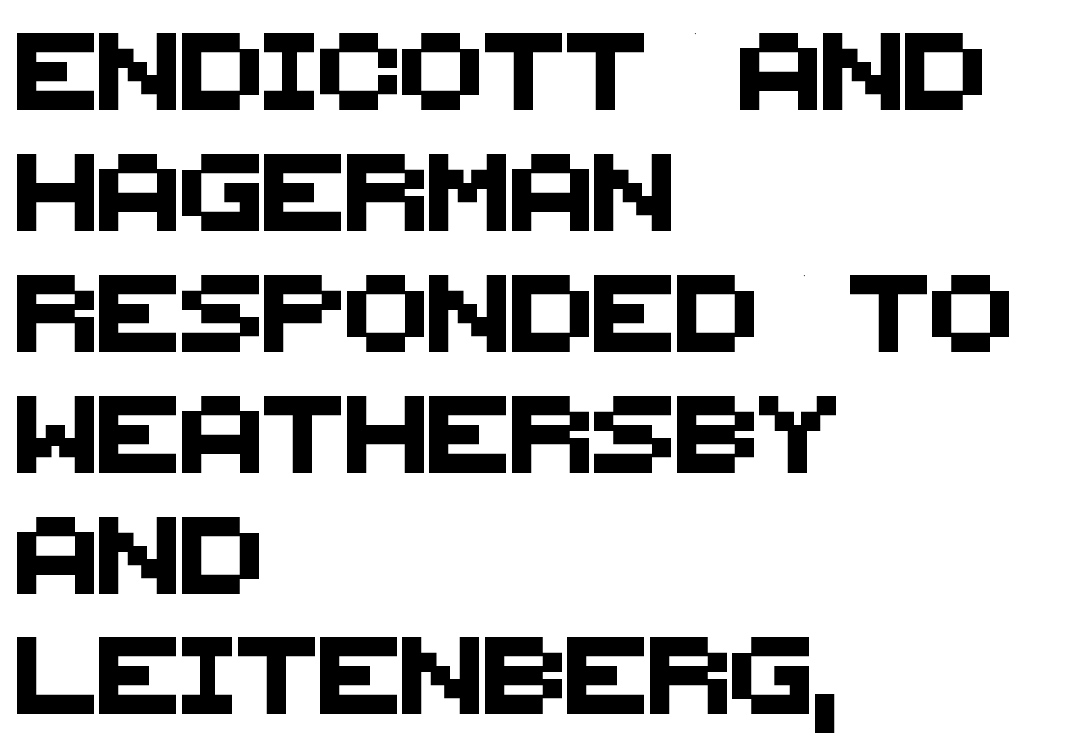
The image shows 77 px sans-serif type; set left-aligned, normal line spacing (1.57x), normal letter spacing, not underlined; medium stroke contrast and a large x-height.
